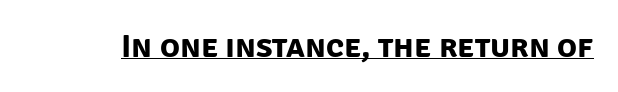
The image shows 33 px bold sans-serif type; set normal letter spacing, underlined; low stroke contrast and a large x-height.
